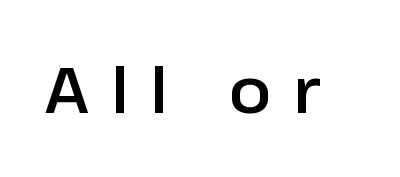
{"serif": "no", "italic": "no", "width": "normal", "stroke_contrast": "low", "x_height": "medium", "monospaced": "no", "underline": "no", "letter_spacing": "wide", "letter_spacing_em": 0.35, "glyph_px": 63}
